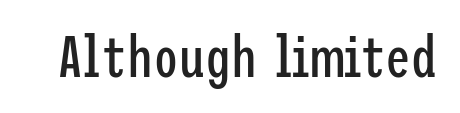
The image shows 58 px regular-weight, condensed sans-serif type, upright; set normal letter spacing, not underlined; low stroke contrast and a medium x-height.
